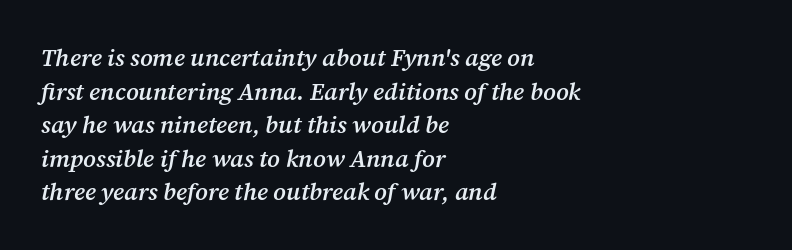
The tracking reads as untouched default to a designer's eye. Normally led — the rows are evenly, conventionally spaced. This rendering features lettering with no underline. This sample is left-justified, so line endings fall wherever the words run out. Posture: slanted. This is moderately heavy type, rendered in semibold.
